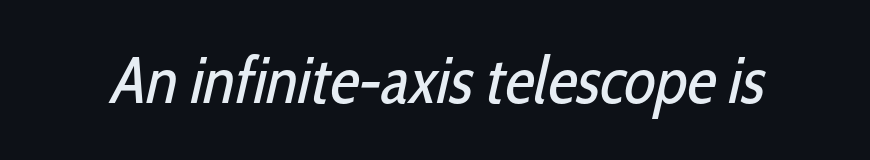
Q: Is the text bold? A: No.
Q: Is the typeface a serif or a sans-serif typeface? A: Sans-serif.
Q: Is the text underlined? A: No.
Q: Is the spacing between letters normal or unusually wide? A: Normal.
Q: Width (condensed, normal, or wide)? A: Condensed.
Q: Stroke contrast? A: Low.
Q: x-height? A: Medium.
Q: Monospaced? A: No.
